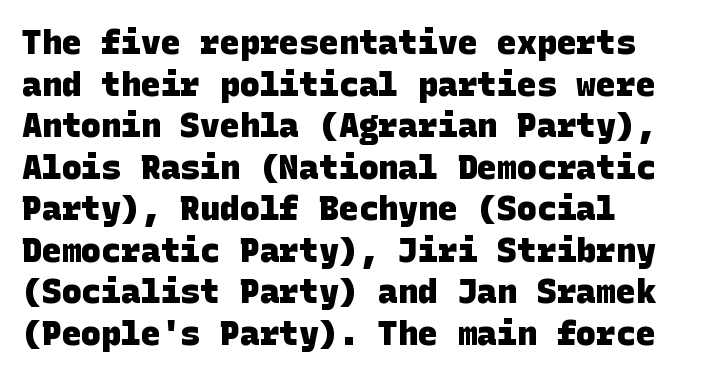
{"serif": "no", "bold": "yes", "weight": "heavy", "width": "normal", "stroke_contrast": "low", "x_height": "large", "underline": "no", "align": "left", "line_spacing": "normal", "line_spacing_ratio": 1.26, "letter_spacing": "normal", "letter_spacing_em": 0.0, "glyph_px": 33}
